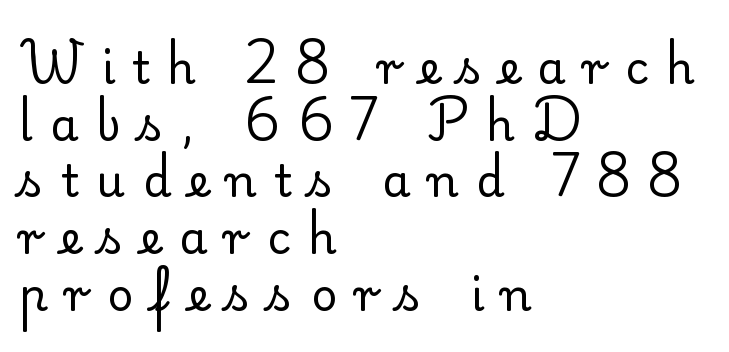
Q: Is the text bold? A: No.
Q: Is the text italic (slanted)? A: No, it is upright.
Q: Is the typeface a serif or a sans-serif typeface? A: Serif.
Q: Is the text underlined? A: No.
Q: How is the paragraph aligned? A: Left-aligned.
Q: Is the spacing between letters normal or unusually wide? A: Unusually wide.
Q: Is the spacing between lines tight, normal or loose? A: Normal.
Q: Width (condensed, normal, or wide)? A: Normal.
Q: Stroke contrast? A: Low.
Q: x-height? A: Small.
Q: Monospaced? A: No.
